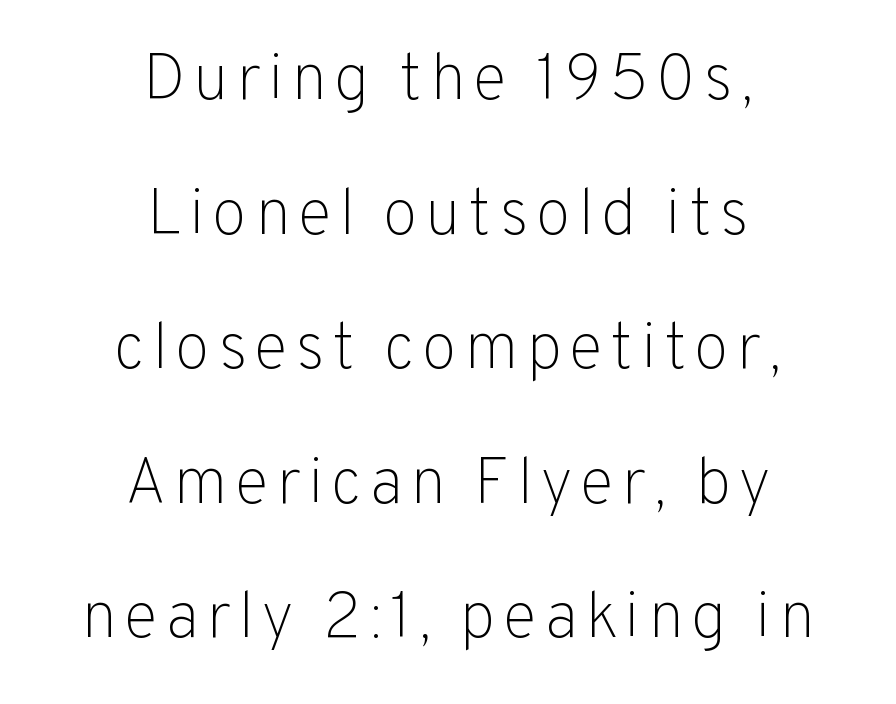
The image shows 65 px light sans-serif type, upright; set centered, loose line spacing (2.07x), not underlined; low stroke contrast and a medium x-height.
